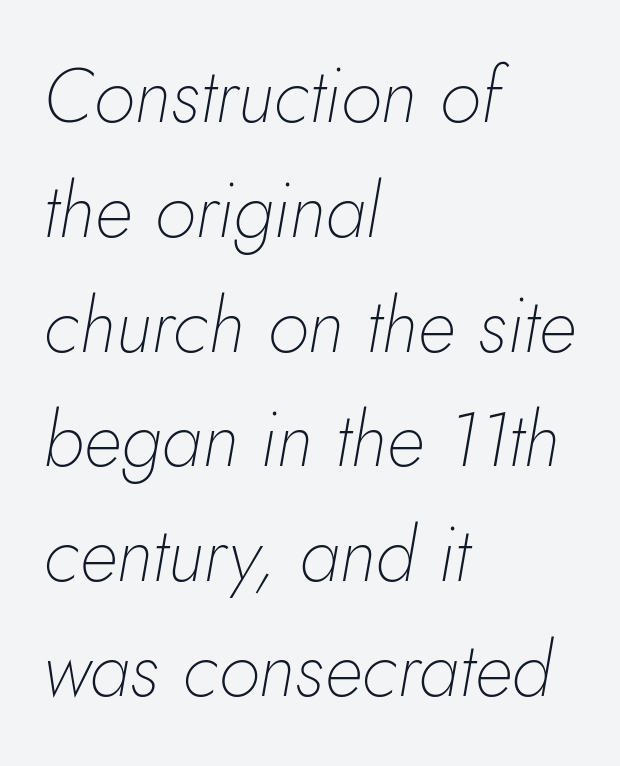
The image shows 76 px thin type, italic (leaning right); set left-aligned, normal line spacing (1.51x), normal letter spacing, not underlined; low stroke contrast and a small x-height.
